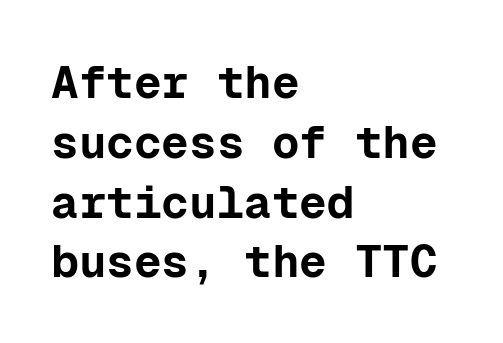
The image shows 46 px bold sans-serif type, upright, monospaced; set left-aligned, normal line spacing (1.3x), normal letter spacing, not underlined; low stroke contrast and a medium x-height.
